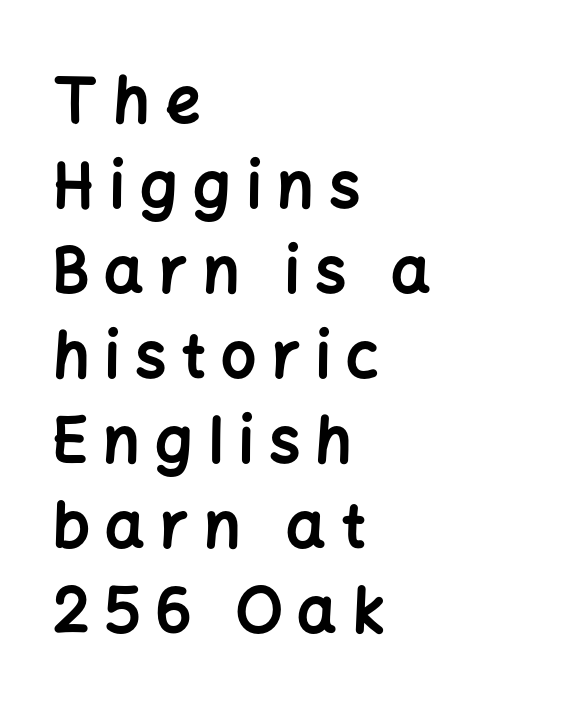
You could not count columns in this text — the font is proportionally spaced. Pretty heavy lettering here — definitely bold. Left-aligned paragraph, ragged on the right. This block has exactly the height ordinary leading produces. Vertical strokes here are truly vertical. Between one letter and the next there's a generous, obvious gap.
